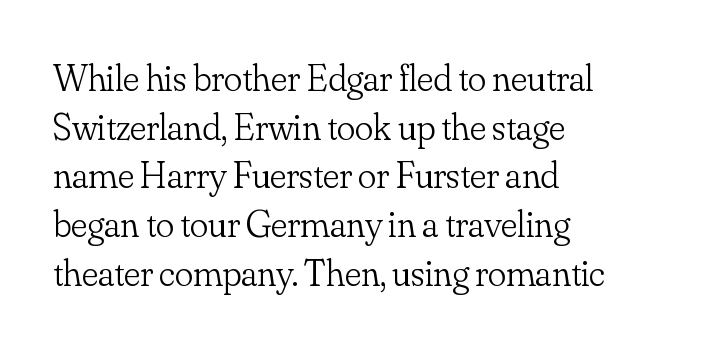
Q: Is the text bold? A: No.
Q: Is the text italic (slanted)? A: No, it is upright.
Q: Is the typeface a serif or a sans-serif typeface? A: Serif.
Q: Is the text underlined? A: No.
Q: How is the paragraph aligned? A: Left-aligned.
Q: Is the spacing between letters normal or unusually wide? A: Normal.
Q: Is the spacing between lines tight, normal or loose? A: Normal.
Q: Width (condensed, normal, or wide)? A: Normal.
Q: Stroke contrast? A: Low.
Q: x-height? A: Small.
Q: Monospaced? A: No.
